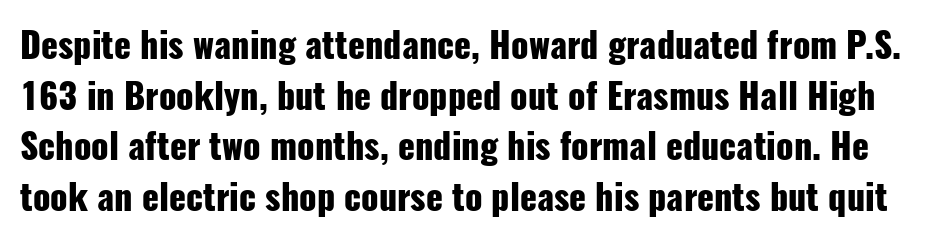
Typographic density is high because the face is bold. A normal amount of white space separates one row of letters from the next. What kind of face is this? One without serifs — a sans. The specimen reads as upright at a glance.
